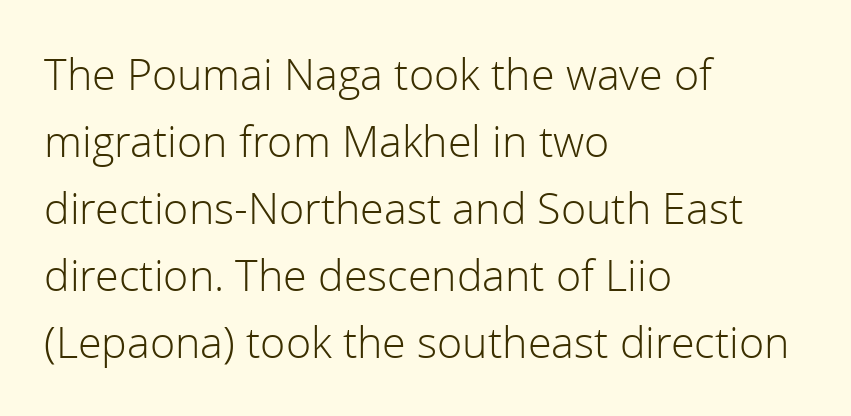
Q: Is the text bold? A: No.
Q: Is the text italic (slanted)? A: No, it is upright.
Q: Is the typeface a serif or a sans-serif typeface? A: Sans-serif.
Q: Is the text underlined? A: No.
Q: How is the paragraph aligned? A: Left-aligned.
Q: Is the spacing between letters normal or unusually wide? A: Normal.
Q: Is the spacing between lines tight, normal or loose? A: Normal.
Q: Width (condensed, normal, or wide)? A: Normal.
Q: x-height? A: Medium.
Q: Monospaced? A: No.
